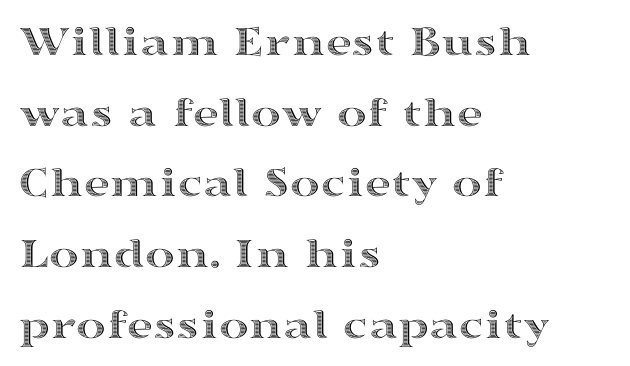
Q: Is the text italic (slanted)? A: No, it is upright.
Q: Is the text underlined? A: No.
Q: How is the paragraph aligned? A: Left-aligned.
Q: Is the spacing between letters normal or unusually wide? A: Normal.
Q: Is the spacing between lines tight, normal or loose? A: Normal.
Q: Width (condensed, normal, or wide)? A: Wide.
Q: x-height? A: Medium.
Q: Monospaced? A: No.
